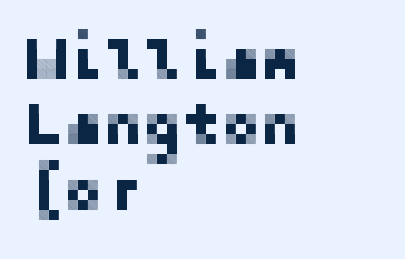
Q: Is the text italic (slanted)? A: No, it is upright.
Q: Is the typeface a serif or a sans-serif typeface? A: Sans-serif.
Q: Is the text underlined? A: No.
Q: How is the paragraph aligned? A: Left-aligned.
Q: Is the spacing between letters normal or unusually wide? A: Normal.
Q: Is the spacing between lines tight, normal or loose? A: Tight.
Q: Width (condensed, normal, or wide)? A: Normal.
Q: Stroke contrast? A: Low.
Q: x-height? A: Medium.
